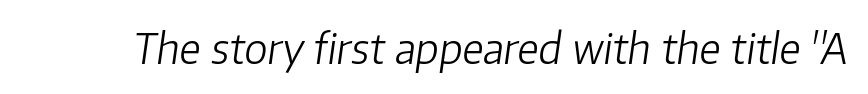
The image shows 42 px light type, italic (leaning right); set normal letter spacing, not underlined; low stroke contrast and a medium x-height.
